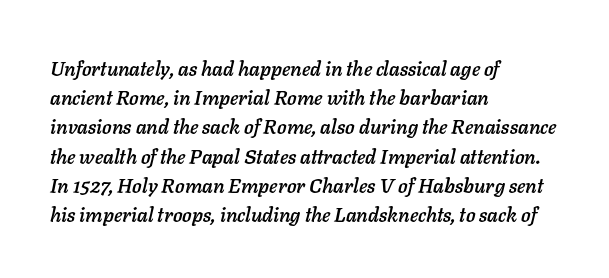
Is the block centered? No — it sits flush against the left margin. The passage shown stacks its lines at a standard gap. In terms of letterspacing, this is plain default setting. The font's italic variant was chosen for this text. Unmarked baselines from the first word to the last.
